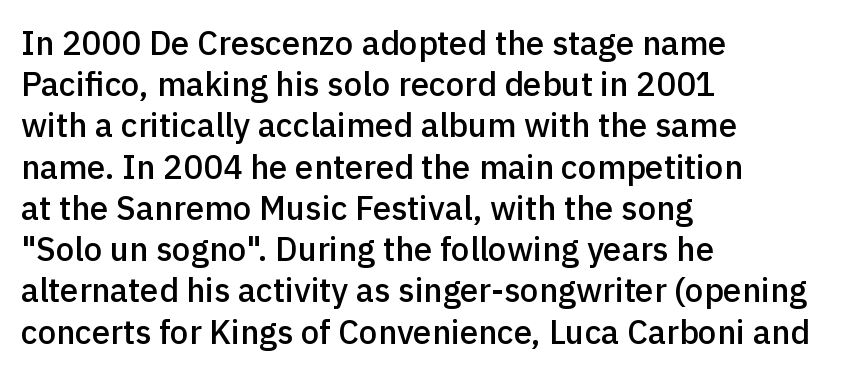
The image shows 33 px semibold sans-serif type, upright; set left-aligned, normal line spacing (1.25x), normal letter spacing, not underlined; a medium x-height.
